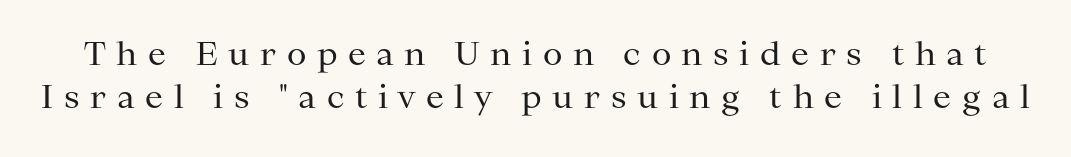
Stroke mass is kept to a normal reading level or below. The typeface chosen for these lines features serifs. How would I describe the line gaps? Plain and ordinary. The words here are not underlined. Tracking value appears strongly positive — letters spread wide. Designer's note — italics off, roman on.
